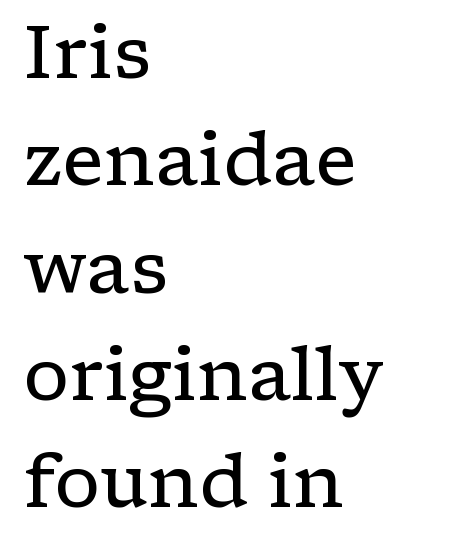
Q: Is the text bold? A: No.
Q: Is the text italic (slanted)? A: No, it is upright.
Q: Is the typeface a serif or a sans-serif typeface? A: Serif.
Q: Is the text underlined? A: No.
Q: How is the paragraph aligned? A: Left-aligned.
Q: Is the spacing between letters normal or unusually wide? A: Normal.
Q: Is the spacing between lines tight, normal or loose? A: Normal.
Q: Width (condensed, normal, or wide)? A: Wide.
Q: Stroke contrast? A: Low.
Q: x-height? A: Medium.
Q: Monospaced? A: No.
